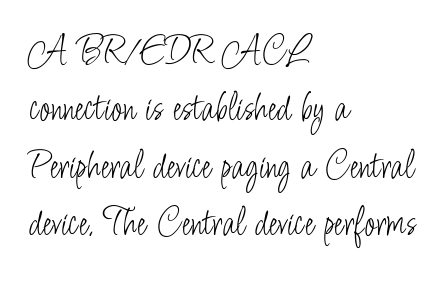
A quiet, ordinary-to-light weight characterises the typeface. Honestly, there is no underline to notice here at all. These lines keep a tight, regular rhythm from letter to letter. A classic flush-left, rag-right setting is used for this passage. Looks like regular typesetting: each glyph gets only the width it needs. The typeface chosen for these lines omits serifs.
